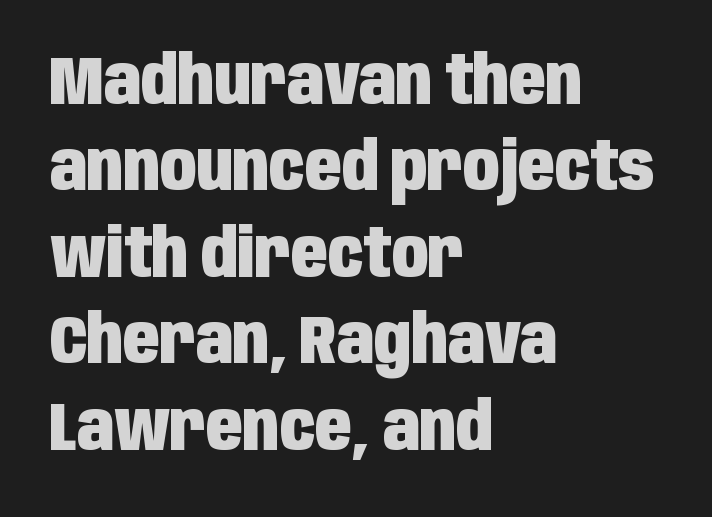
You could call the tracking neutral — neither tight nor loose. One glance says typical: line gaps are just what's usual. In terms of letterform style, serifs are entirely absent. Left-aligned paragraph, ragged on the right. Honestly, there is no underline to notice here at all. The font is running at its bold setting.
